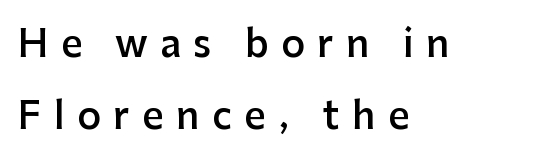
Q: Is the text bold? A: Semi-bold.
Q: Is the text italic (slanted)? A: No, it is upright.
Q: Is the typeface a serif or a sans-serif typeface? A: Sans-serif.
Q: Is the text underlined? A: No.
Q: How is the paragraph aligned? A: Left-aligned.
Q: Is the spacing between letters normal or unusually wide? A: Unusually wide.
Q: Is the spacing between lines tight, normal or loose? A: Loose.
Q: Width (condensed, normal, or wide)? A: Normal.
Q: Stroke contrast? A: Low.
Q: x-height? A: Medium.
Q: Monospaced? A: No.
